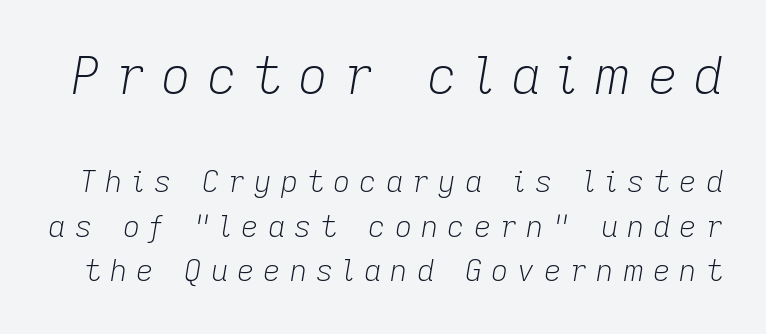
{"italic": "yes", "lean": "right", "slant_degrees": 9, "bold": "no", "weight": "light", "width": "normal", "stroke_contrast": "low", "x_height": "medium", "monospaced": "no", "underline": "no", "line_spacing": "normal", "line_spacing_ratio": 1.49, "letter_spacing": "wide", "letter_spacing_em": 0.3, "larger_block": "first", "size_ratio": 1.73, "glyph_px": 52}
